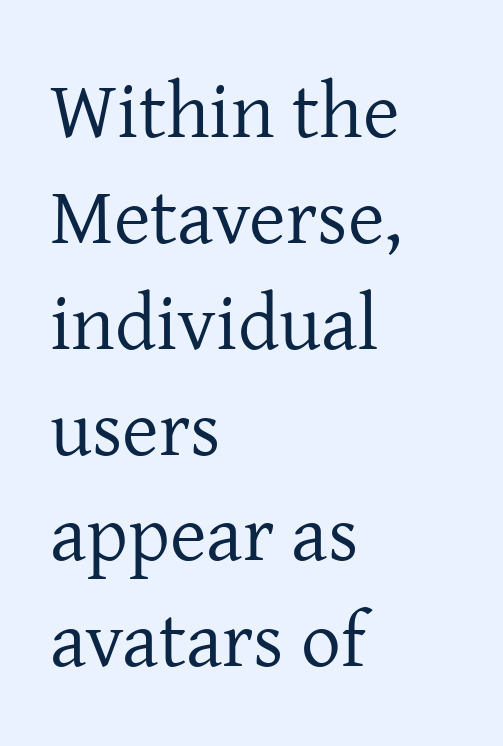
The image shows 79 px regular-weight serif type, upright; set left-aligned, normal line spacing (1.34x), normal letter spacing, not underlined; low stroke contrast and a medium x-height.
